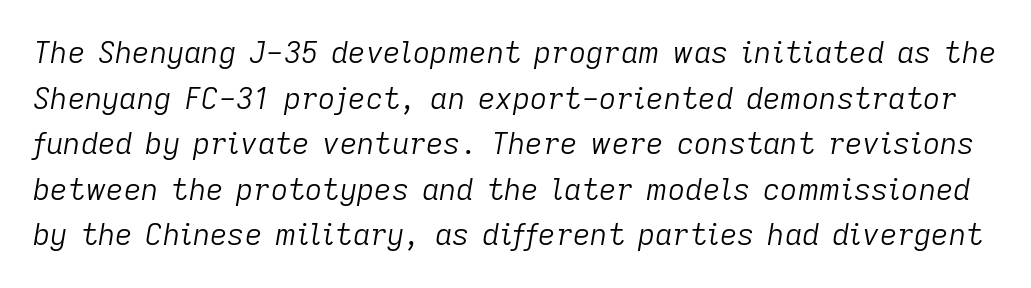
Do the characters align in a grid? No, the font is proportional. The passage shown is not bold in any degree. Students, observe: this is what conventionally led text looks like. This rendering leaves character spacing at its baseline value.
